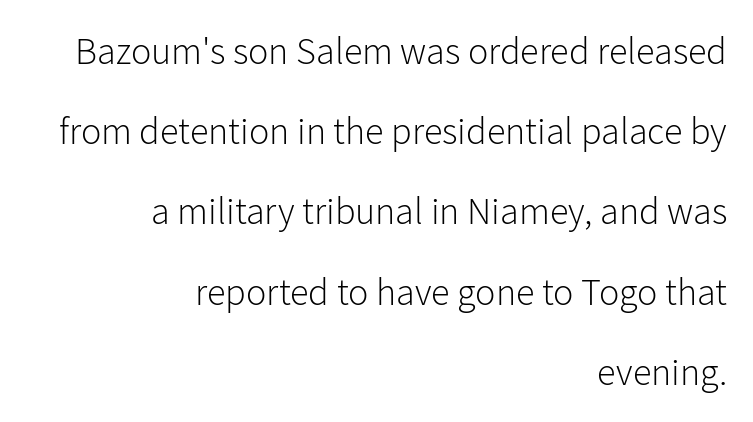
Q: Is the text bold? A: No.
Q: Is the text italic (slanted)? A: No, it is upright.
Q: Is the typeface a serif or a sans-serif typeface? A: Sans-serif.
Q: Is the text underlined? A: No.
Q: How is the paragraph aligned? A: Right-aligned.
Q: Is the spacing between letters normal or unusually wide? A: Normal.
Q: Is the spacing between lines tight, normal or loose? A: Loose.
Q: Width (condensed, normal, or wide)? A: Normal.
Q: Stroke contrast? A: Low.
Q: x-height? A: Medium.
Q: Monospaced? A: No.
